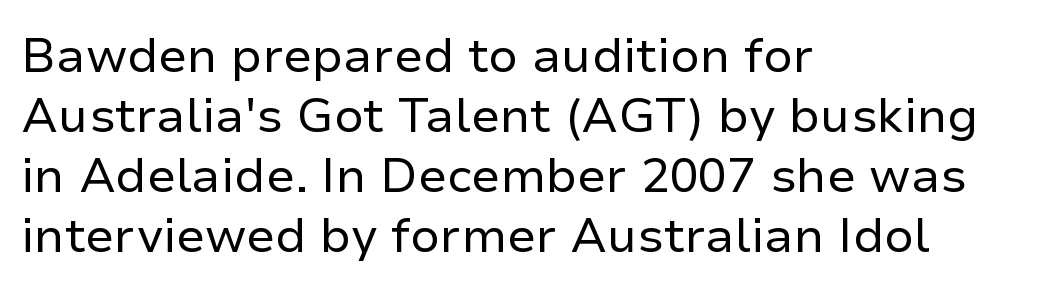
Q: Is the text bold? A: No.
Q: Is the text italic (slanted)? A: No, it is upright.
Q: Is the typeface a serif or a sans-serif typeface? A: Sans-serif.
Q: Is the text underlined? A: No.
Q: How is the paragraph aligned? A: Left-aligned.
Q: Is the spacing between letters normal or unusually wide? A: Normal.
Q: Is the spacing between lines tight, normal or loose? A: Normal.
Q: Width (condensed, normal, or wide)? A: Normal.
Q: Stroke contrast? A: Low.
Q: x-height? A: Medium.
Q: Monospaced? A: No.
